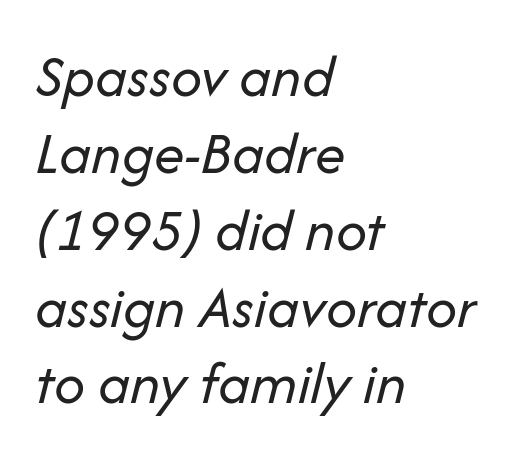
{"italic": "yes", "lean": "right", "slant_degrees": 14, "bold": "no", "weight": "regular", "width": "normal", "stroke_contrast": "low", "x_height": "medium", "monospaced": "no", "underline": "no", "align": "left", "line_spacing": "normal", "line_spacing_ratio": 1.26, "letter_spacing": "normal", "letter_spacing_em": 0.0, "glyph_px": 61}
